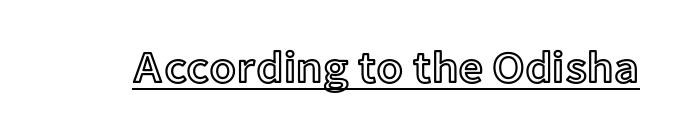
Ordinary non-slanted type is in use. The passage shown is typed in a proportional face where columns would drift. The lettering is marked with a stroke running underneath it. Between one letter and the next there's only the usual sliver of space.
